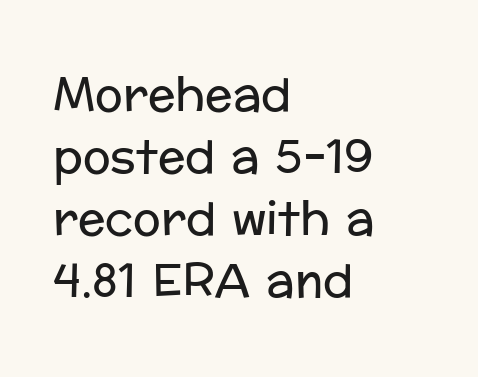
{"serif": "no", "italic": "no", "bold": "no", "weight": "regular", "width": "normal", "stroke_contrast": "low", "x_height": "medium", "monospaced": "no", "underline": "no", "align": "left", "line_spacing": "normal", "line_spacing_ratio": 1.35, "letter_spacing": "normal", "letter_spacing_em": 0.0, "glyph_px": 46}
